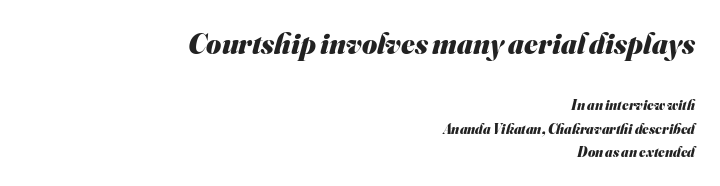
{"serif": "no", "bold": "yes", "weight": "heavy", "width": "normal", "stroke_contrast": "medium", "x_height": "small", "monospaced": "no", "underline": "no", "align": "right", "line_spacing": "normal", "line_spacing_ratio": 1.66, "letter_spacing": "normal", "letter_spacing_em": 0.0, "larger_block": "first", "size_ratio": 2.07, "glyph_px": 29}
